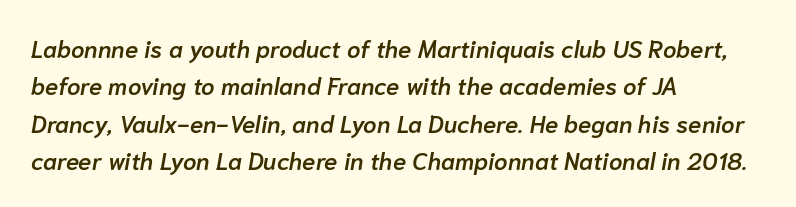
The space beneath each line is pristine and unruled. Observe the lean: these are italic letterforms. Firm but not heavy-handed strokes: this text is semibold. These lines are set flush left with a ragged right edge. If you measured baseline to baseline, you'd find a middling distance. The tracking reads as untouched default to a designer's eye.
